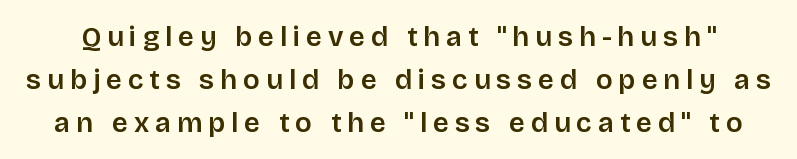
The lettering stays uniformly vertical, giving the passage a roman look. Serif or sans? Sans — the stroke terminals are bare. Letters rest on an invisible, unmarked baseline. Spacing verdict: proportional, widths tailored to each character. How are the letters spaced? Widely, with obvious added tracking.
